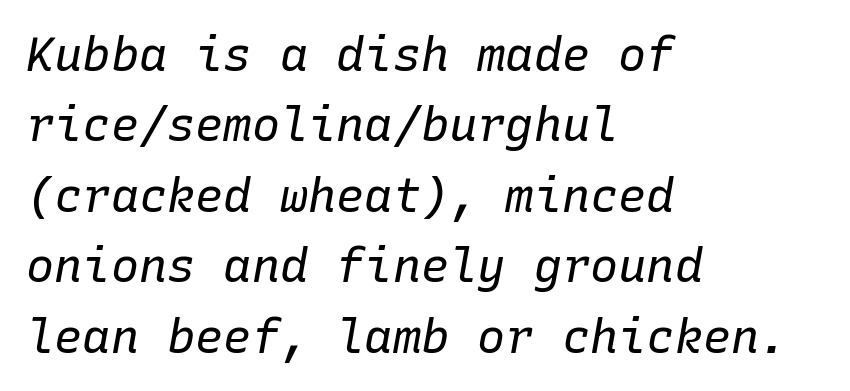
{"italic": "yes", "lean": "right", "slant_degrees": 10, "bold": "no", "weight": "regular", "width": "normal", "stroke_contrast": "low", "x_height": "medium", "monospaced": "yes", "underline": "no", "align": "left", "line_spacing": "normal", "line_spacing_ratio": 1.5, "letter_spacing": "normal", "letter_spacing_em": 0.0, "glyph_px": 47}
